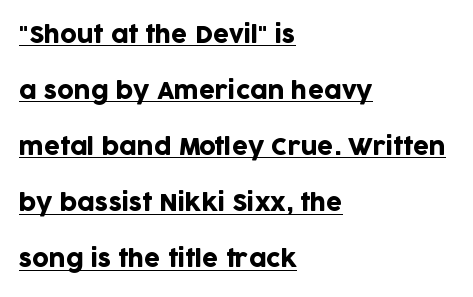
The leading is generous, giving the passage an open texture. The face used here is rendered with its standard letterfit. No italicization has been applied; the sample stays upright. The face used here appears with an underline applied. The typesetter chose a ragged-right arrangement here.
